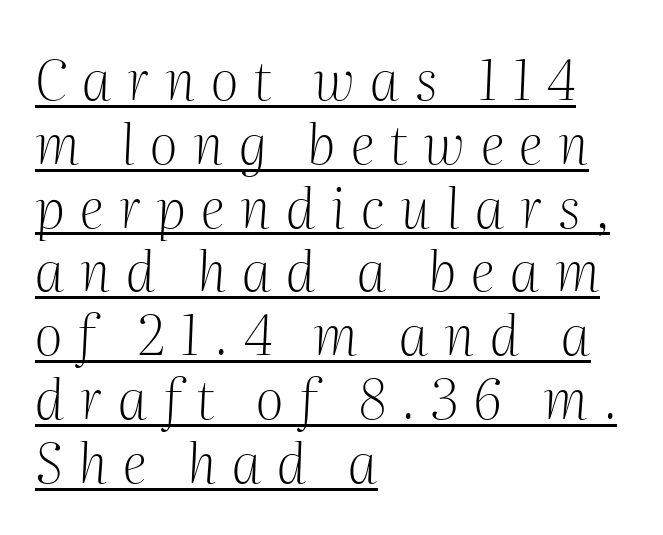
The image shows 55 px light serif type, italic (leaning right); set left-aligned, line spacing 1.16x, unusually wide letter spacing (+0.28 em), underlined; medium stroke contrast and a medium x-height.
